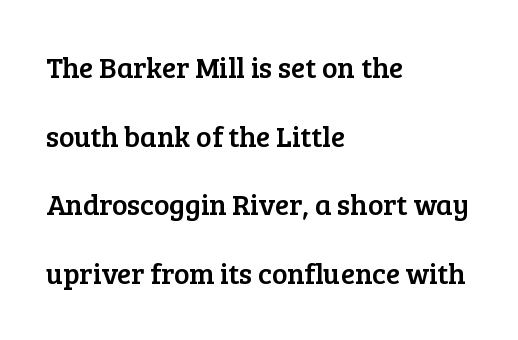
{"serif": "yes", "italic": "no", "width": "normal", "stroke_contrast": "low", "x_height": "medium", "monospaced": "no", "underline": "no", "align": "left", "line_spacing": "loose", "line_spacing_ratio": 2.37, "letter_spacing": "normal", "letter_spacing_em": 0.0, "glyph_px": 29}
